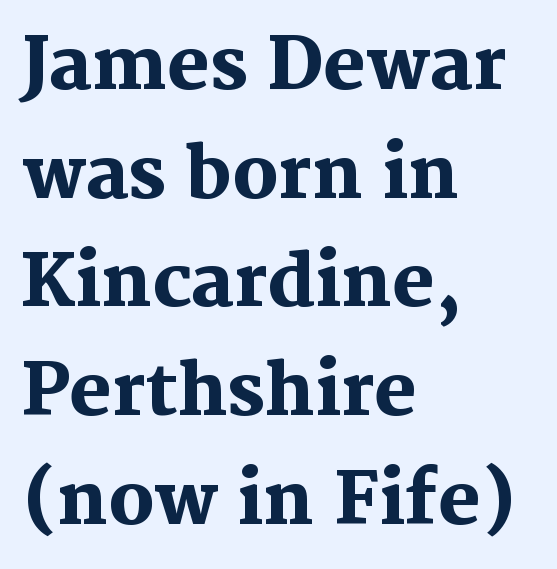
The passage shown is typed in a proportional face where columns would drift. Here the glyphs are tracked normally, forming tight word shapes. Upright lettering throughout. Descender tails drop into unmarked territory. This sample uses a serif face. Vertically, the passage feels balanced, rows spaced as you'd expect.
